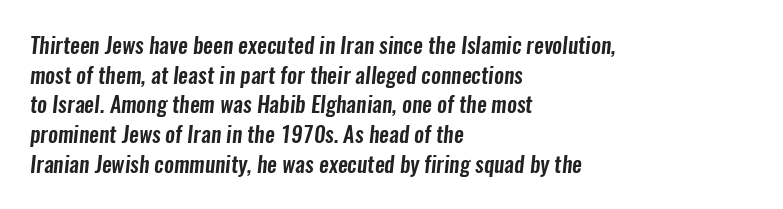
Q: Is the text underlined? A: No.
Q: How is the paragraph aligned? A: Left-aligned.
Q: Is the spacing between letters normal or unusually wide? A: Normal.
Q: Is the spacing between lines tight, normal or loose? A: Normal.
